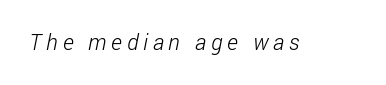
Each stroke keeps to a modest, everyday thickness or less. Compared with typical body copy, the letter spacing here is much looser. The space directly below the letters is spotless.
